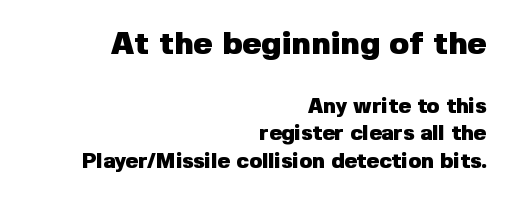
Honestly, there is no underline to notice here at all. The composition opens big and finishes small. Line spacing here is normal. Students, this is bold: see how much ink each stroke carries. Is the letter spacing exaggerated? No — it looks like the ordinary default. Reading down the block, your eye finds every line finishing at a fixed right position.
